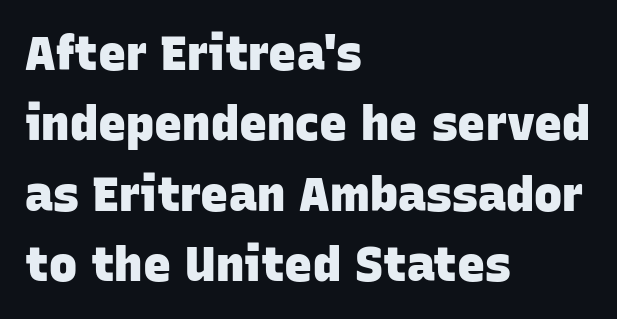
Q: Is the text bold? A: Yes.
Q: Is the typeface a serif or a sans-serif typeface? A: Sans-serif.
Q: Is the text underlined? A: No.
Q: How is the paragraph aligned? A: Left-aligned.
Q: Is the spacing between letters normal or unusually wide? A: Normal.
Q: Is the spacing between lines tight, normal or loose? A: Normal.
Q: Width (condensed, normal, or wide)? A: Normal.
Q: Stroke contrast? A: Low.
Q: x-height? A: Large.
Q: Monospaced? A: No.
